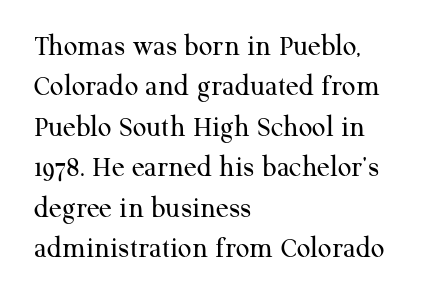
The image shows 30 px regular-weight serif type, upright; set left-aligned, normal line spacing (1.35x), normal letter spacing, not underlined; medium stroke contrast and a medium x-height.
